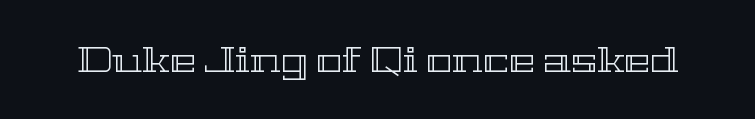
Q: Is the text italic (slanted)? A: No, it is upright.
Q: Is the text underlined? A: No.
Q: Is the spacing between letters normal or unusually wide? A: Normal.
Q: Width (condensed, normal, or wide)? A: Wide.
Q: x-height? A: Medium.
Q: Monospaced? A: No.
